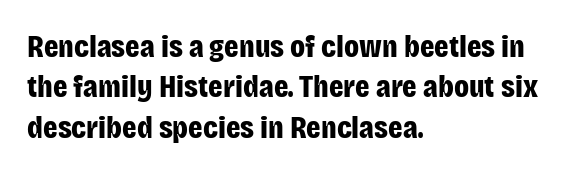
In terms of letterspacing, this is plain default setting. In terms of leading, this rendering sits right in the middle. Varying glyph widths throughout — classic text-font behaviour. A sans-serif font was chosen for this passage.
